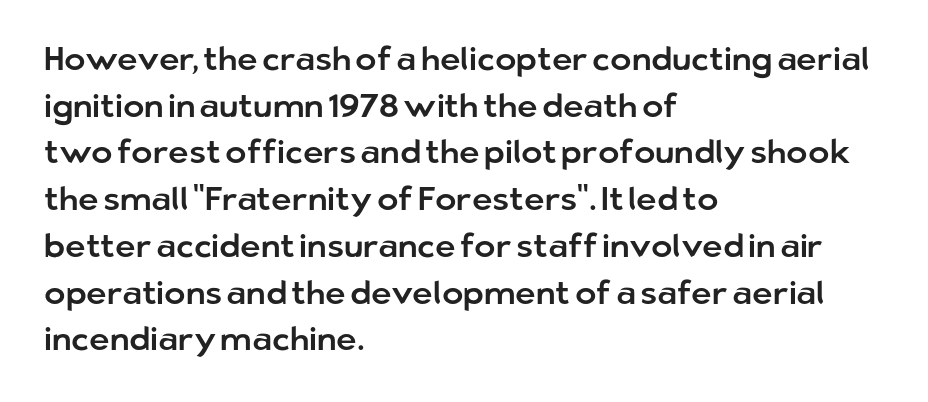
Q: Is the text italic (slanted)? A: No, it is upright.
Q: Is the typeface a serif or a sans-serif typeface? A: Sans-serif.
Q: Is the text underlined? A: No.
Q: How is the paragraph aligned? A: Left-aligned.
Q: Is the spacing between letters normal or unusually wide? A: Normal.
Q: Is the spacing between lines tight, normal or loose? A: Normal.
Q: Width (condensed, normal, or wide)? A: Normal.
Q: Stroke contrast? A: Low.
Q: x-height? A: Medium.
Q: Monospaced? A: No.
